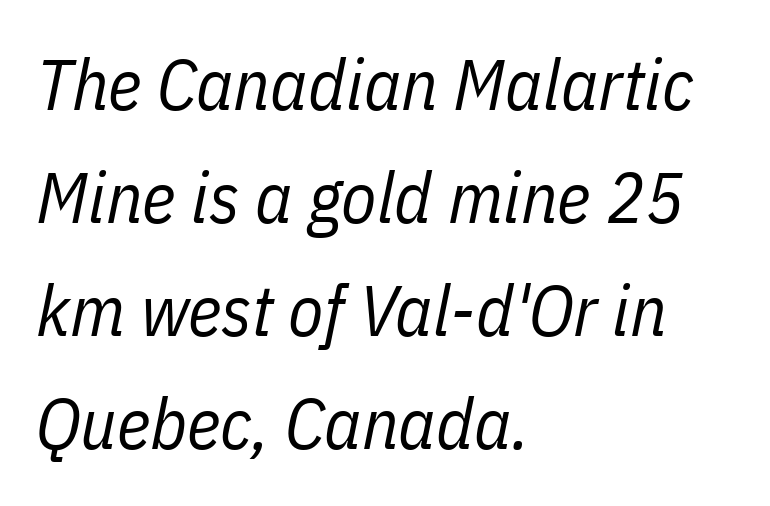
These lines were composed using italics. The string is rendered with underlining switched off. Does extra space separate the letters? No, they use regular spacing. Leftover space on each line is placed entirely after the last word. Proportional: the letters do not fall into vertical columns.
